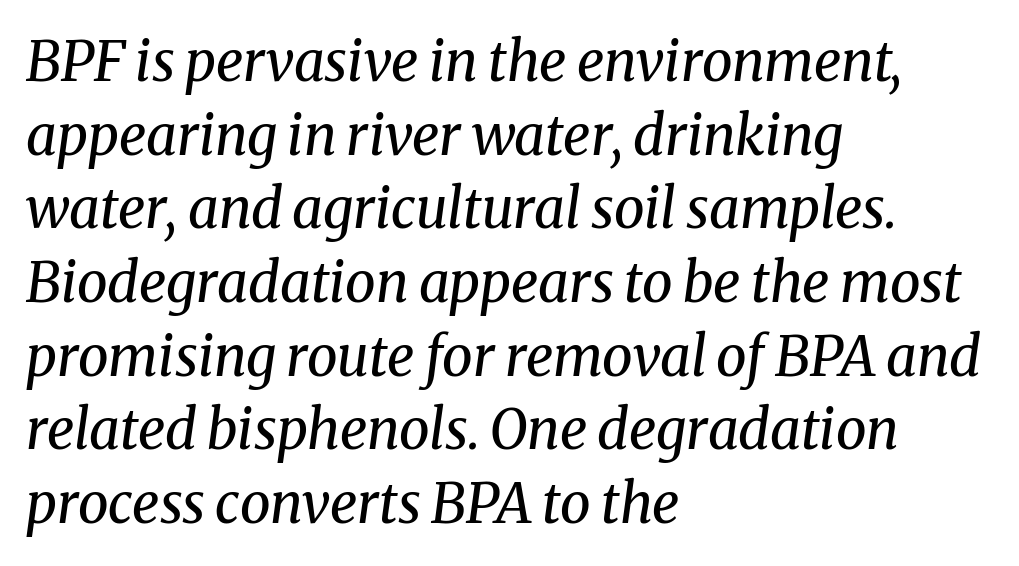
Spacing verdict: proportional, widths tailored to each character. Underline: absent. Looking at the ascenders, they clearly lean. Line spacing here is normal. Typographically, this falls in the serif category. The rendering keeps characters at their native spacing.
